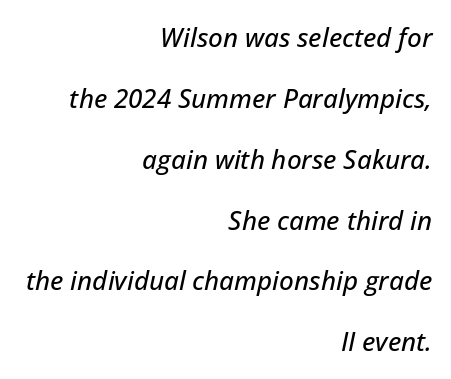
Regarding leading, the lines here are spaced well apart. The lines in this sample share a right terminus and differ only in where they begin. Default kerning and tracking; the words read as compact shapes. These lines were composed using italics. Check the space under the baseline: it is left empty.
